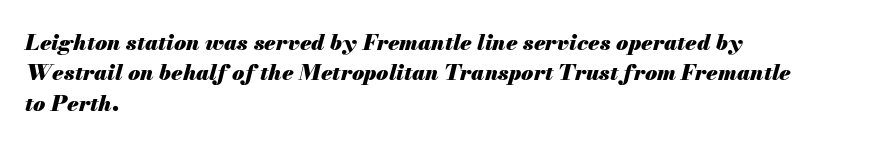
{"italic": "yes", "lean": "right", "slant_degrees": 13, "bold": "yes", "underline": "no", "align": "left", "line_spacing": "normal", "line_spacing_ratio": 1.38, "letter_spacing": "normal", "letter_spacing_em": 0.0, "glyph_px": 22}
